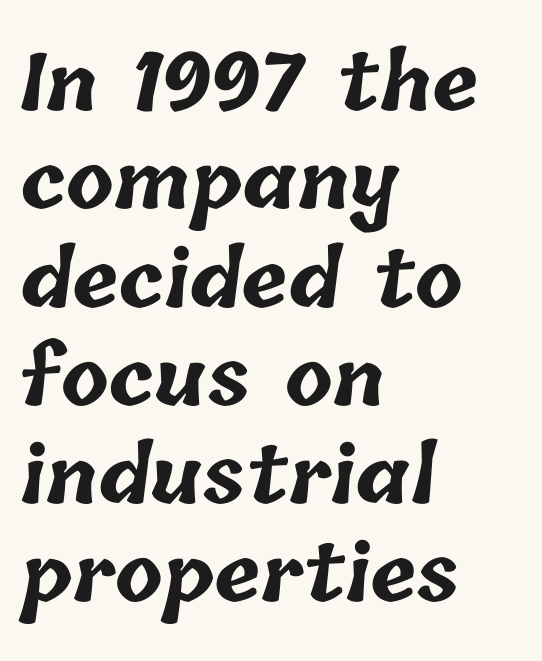
The image shows 78 px bold type; set left-aligned, normal line spacing (1.26x), normal letter spacing, not underlined; low stroke contrast and a medium x-height.
